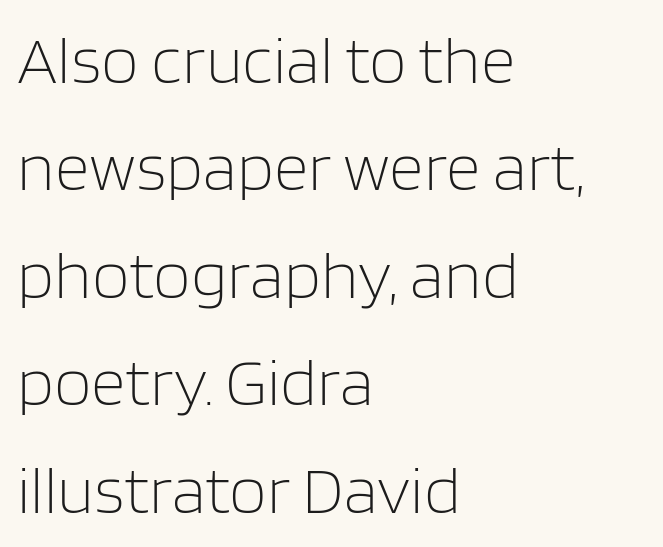
Posture: upright roman. Beneath every word, the page is bare. In terms of letterform style, serifs are entirely absent. Is the letter spacing exaggerated? No — it looks like the ordinary default. Is this a heavy cut? Hardly; it is regular or lighter. Which margin do the lines hug? The left one — the right edge is uneven.
